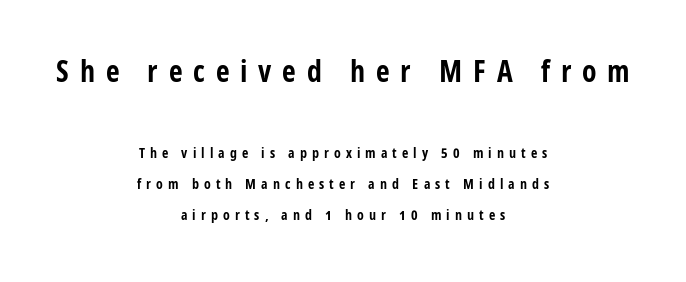
Notice how the passage keeps no hard edge, just a central spine. The rendering inserts visible extra space after every character. Looks like regular typesetting: each glyph gets only the width it needs. You get the large type first, then a drop to smaller type. Designer's note — italics off, roman on.
